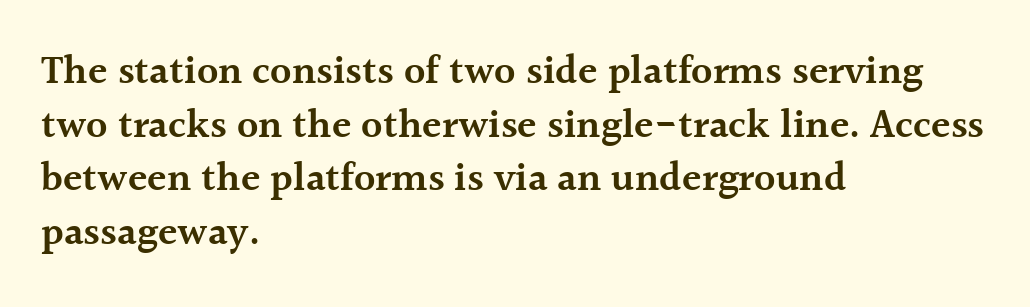
Do the characters align in a grid? No, the font is proportional. Anything drawn beneath the words? Only blank space. The lettering stays uniformly vertical, giving the passage a roman look. The glyphs have the mass of a demibold cut, below bold. The rag falls on the right side of this text block.
